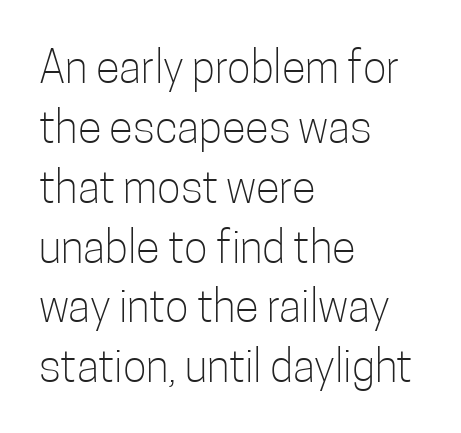
{"serif": "no", "italic": "no", "bold": "no", "weight": "light", "width": "condensed", "stroke_contrast": "low", "x_height": "medium", "monospaced": "no", "underline": "no", "align": "left", "line_spacing": "normal", "line_spacing_ratio": 1.36, "letter_spacing": "normal", "letter_spacing_em": 0.0, "glyph_px": 44}
